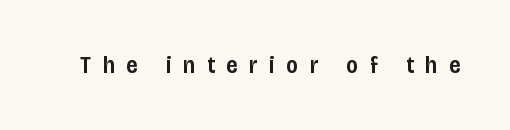
The image shows 24 px text type, upright; set unusually wide letter spacing (+0.5 em), not underlined.
